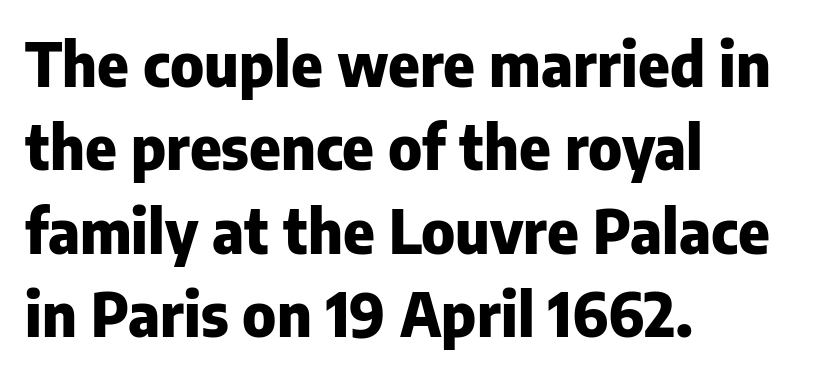
{"serif": "no", "italic": "no", "bold": "yes", "weight": "heavy", "width": "normal", "stroke_contrast": "low", "x_height": "medium", "monospaced": "no", "underline": "no", "align": "left", "line_spacing": "normal", "line_spacing_ratio": 1.39, "letter_spacing": "normal", "letter_spacing_em": 0.0, "glyph_px": 60}
